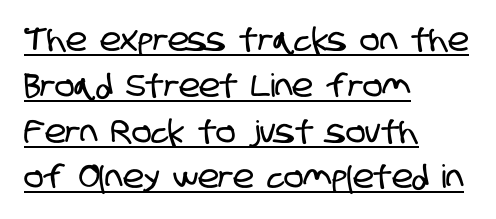
Q: Is the typeface a serif or a sans-serif typeface? A: Sans-serif.
Q: Is the text underlined? A: Yes.
Q: How is the paragraph aligned? A: Left-aligned.
Q: Is the spacing between letters normal or unusually wide? A: Normal.
Q: Is the spacing between lines tight, normal or loose? A: Normal.
Q: Width (condensed, normal, or wide)? A: Condensed.
Q: Stroke contrast? A: Low.
Q: x-height? A: Large.
Q: Monospaced? A: No.
